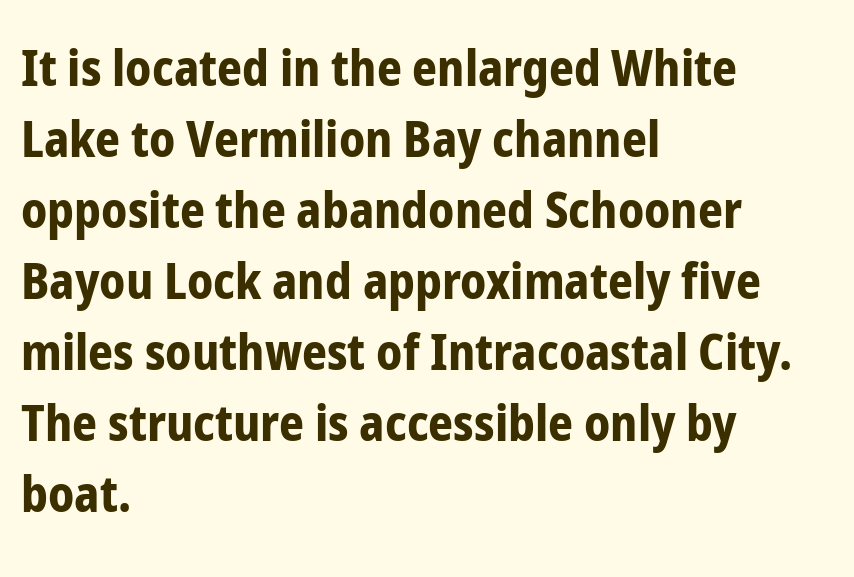
The image shows 49 px bold, condensed sans-serif type, upright; set left-aligned, normal line spacing (1.45x), normal letter spacing, not underlined; low stroke contrast and a medium x-height.
